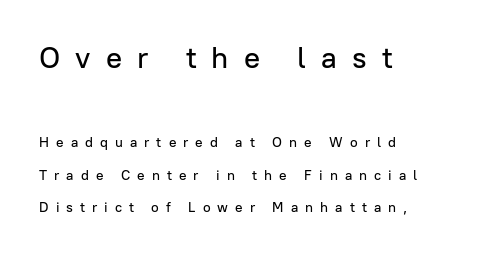
Q: Is the text italic (slanted)? A: No, it is upright.
Q: Is the typeface a serif or a sans-serif typeface? A: Sans-serif.
Q: Is the text underlined? A: No.
Q: How is the paragraph aligned? A: Left-aligned.
Q: Is the spacing between letters normal or unusually wide? A: Unusually wide.
Q: Is the spacing between lines tight, normal or loose? A: Loose.
Q: Which block of text is set in a larger size, the first (top) or the second (bottom)? A: The first (top) one.
Q: Width (condensed, normal, or wide)? A: Normal.
Q: Stroke contrast? A: Low.
Q: x-height? A: Medium.
Q: Monospaced? A: No.
